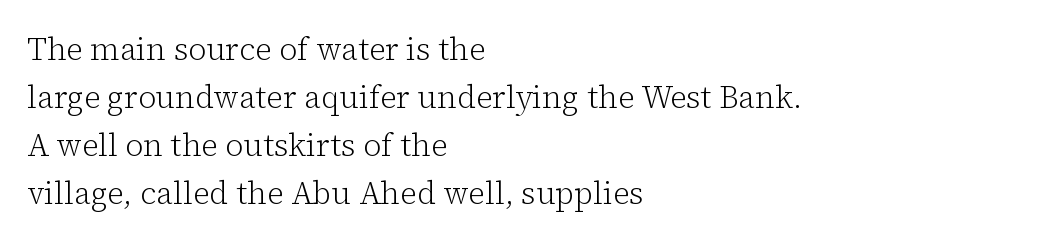
{"serif": "yes", "italic": "no", "bold": "no", "weight": "light", "width": "normal", "stroke_contrast": "low", "x_height": "medium", "monospaced": "no", "underline": "no", "align": "left", "line_spacing": "normal", "line_spacing_ratio": 1.55, "letter_spacing": "normal", "letter_spacing_em": 0.0, "glyph_px": 31}
